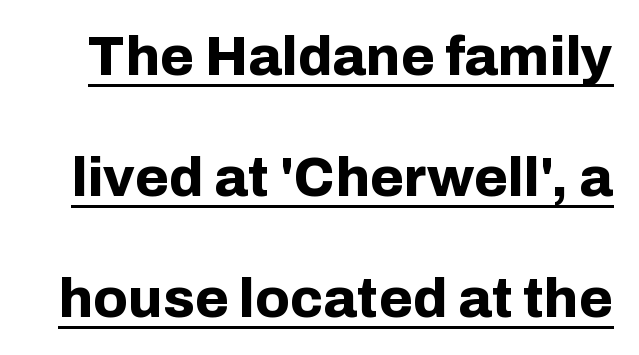
Observe the ordinary spacing: letters are neighbours, not strangers. Is this a fixed-width face? No — the glyphs have proportional, varying widths. Ascenders rise straight up at ninety degrees. Font category for this specimen: sans-serif. The passage shown is underscored from start to finish. How heavy is the stroke? Heavy — this is a bold.
